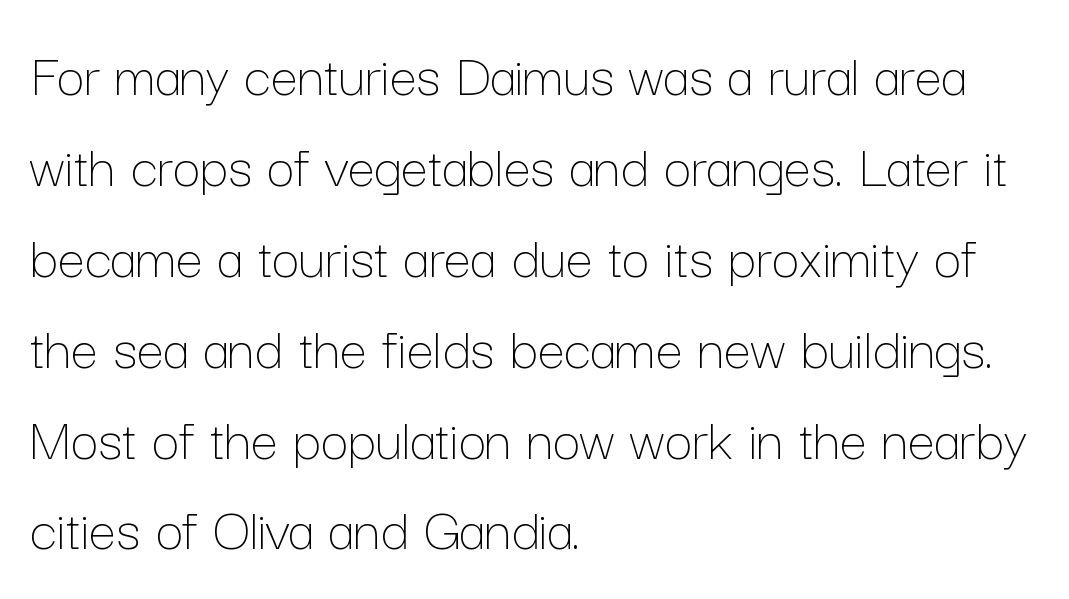
Q: Is the text bold? A: No.
Q: Is the text italic (slanted)? A: No, it is upright.
Q: Is the text underlined? A: No.
Q: How is the paragraph aligned? A: Left-aligned.
Q: Is the spacing between letters normal or unusually wide? A: Normal.
Q: Is the spacing between lines tight, normal or loose? A: Normal.
Q: Width (condensed, normal, or wide)? A: Normal.
Q: Stroke contrast? A: Low.
Q: x-height? A: Medium.
Q: Monospaced? A: No.
